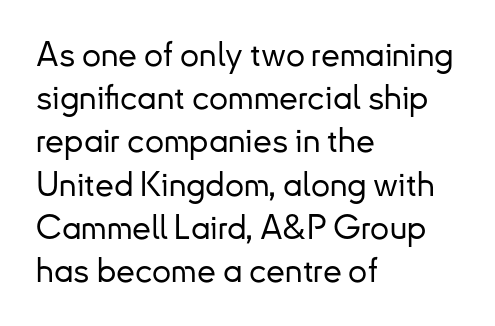
{"serif": "no", "italic": "no", "width": "normal", "stroke_contrast": "low", "x_height": "small", "monospaced": "no", "underline": "no", "align": "left", "line_spacing": "normal", "line_spacing_ratio": 1.27, "letter_spacing": "normal", "letter_spacing_em": 0.0, "glyph_px": 34}
